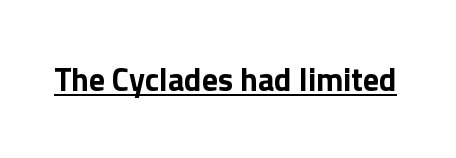
The specimen includes a rule beneath the text block's lines. Proportional: the letters do not fall into vertical columns. Compared with typical body copy, the letter spacing here is the same. Heft: maximum for text — a bold. Each letter's strokes conclude bluntly, with no projecting serifs. A typesetter would mark this as roman, not italic.
